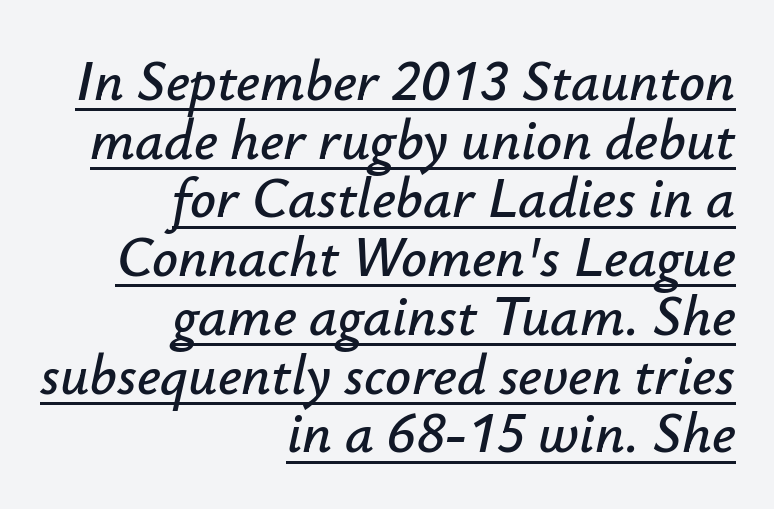
{"italic": "yes", "lean": "right", "slant_degrees": 12, "width": "normal", "stroke_contrast": "low", "x_height": "small", "monospaced": "no", "underline": "yes", "align": "right", "line_spacing": "tight", "line_spacing_ratio": 1.03, "letter_spacing": "normal", "letter_spacing_em": 0.0, "glyph_px": 57}
